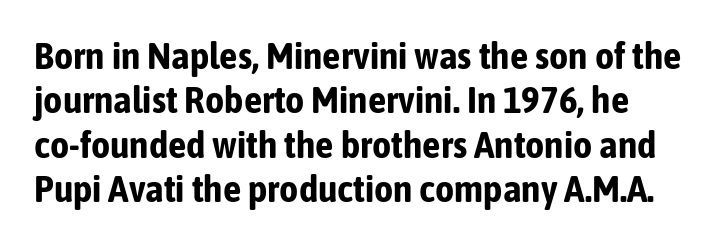
{"serif": "no", "italic": "no", "bold": "yes", "weight": "bold", "width": "condensed", "stroke_contrast": "low", "x_height": "medium", "monospaced": "no", "underline": "no", "line_spacing_ratio": 1.2, "letter_spacing": "normal", "letter_spacing_em": 0.0, "glyph_px": 37}
